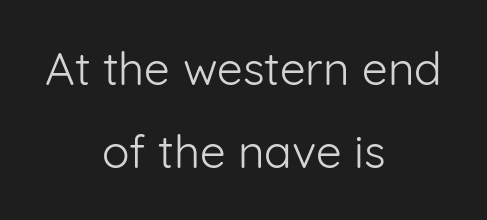
{"serif": "no", "italic": "no", "bold": "no", "weight": "light", "width": "normal", "stroke_contrast": "low", "x_height": "medium", "monospaced": "no", "underline": "no", "align": "center", "line_spacing_ratio": 1.81, "letter_spacing": "normal", "letter_spacing_em": 0.0, "glyph_px": 46}
